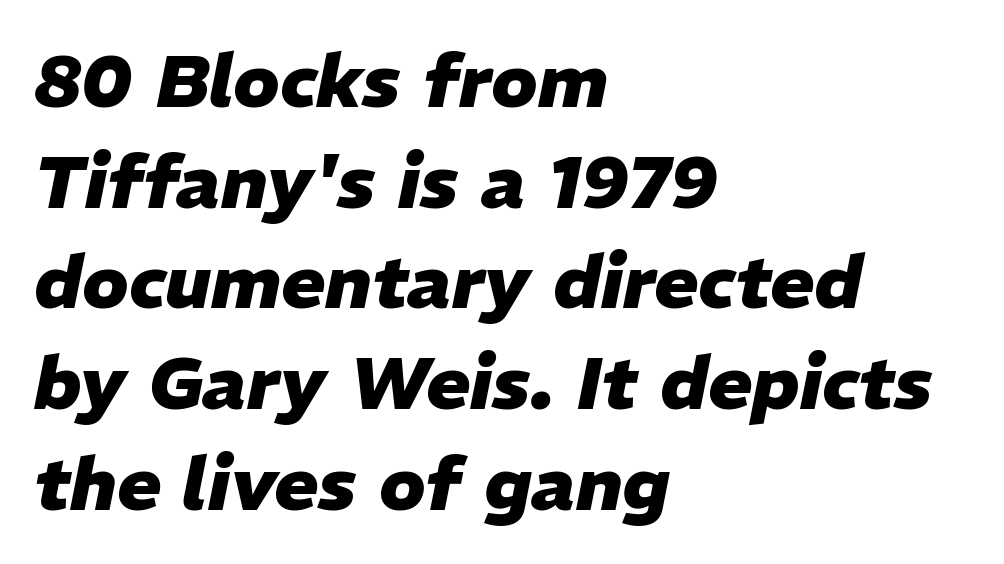
The image shows 74 px heavy type, italic (leaning right); set left-aligned, normal line spacing (1.36x), normal letter spacing, not underlined; low stroke contrast and a medium x-height.
